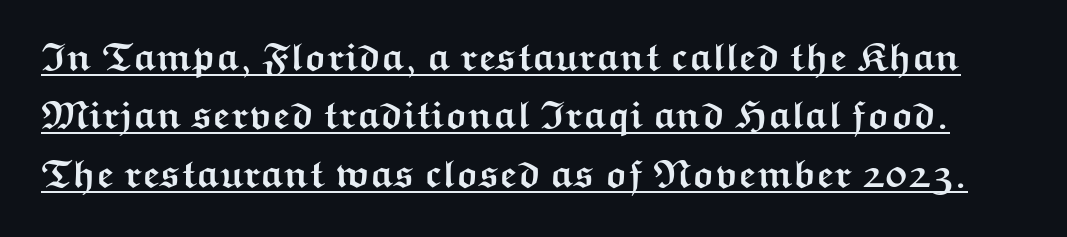
{"serif": "no", "italic": "no", "bold": "yes", "weight": "semibold", "width": "wide", "stroke_contrast": "medium", "x_height": "medium", "monospaced": "no", "underline": "yes", "line_spacing": "normal", "line_spacing_ratio": 1.5, "letter_spacing": "normal", "letter_spacing_em": 0.0, "glyph_px": 39}
